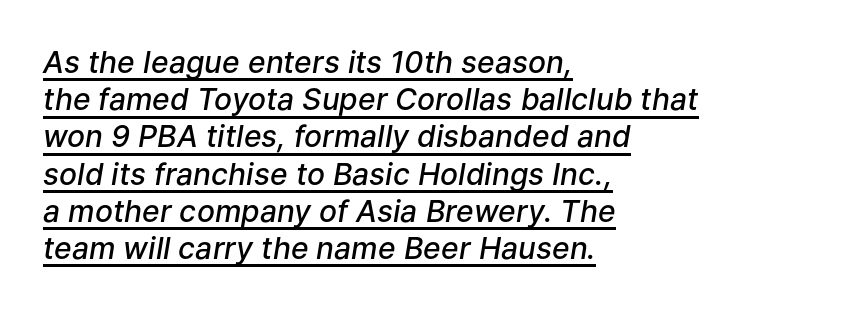
These lines stack with their left ends in a neat column. This is underlined copy, the kind a proofreader might mark for attention. Note the varied advance widths — an 'i' is clearly narrower than an 'm'. Would a proofreader flag this as italicized? Yes.
